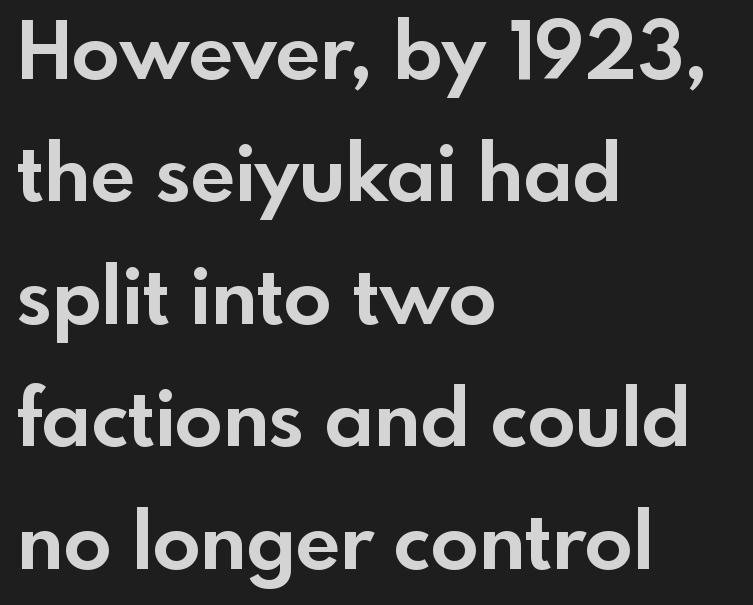
The image shows 79 px bold sans-serif type, upright; set left-aligned, normal line spacing (1.55x), normal letter spacing, not underlined; a small x-height.
